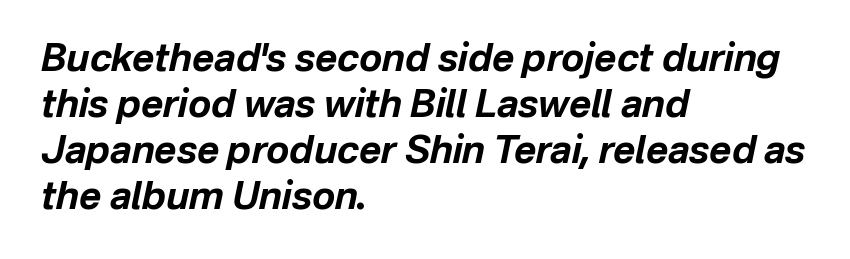
The image shows 38 px bold type, italic (leaning right); set left-aligned, line spacing 1.21x, normal letter spacing, not underlined; low stroke contrast and a medium x-height.
